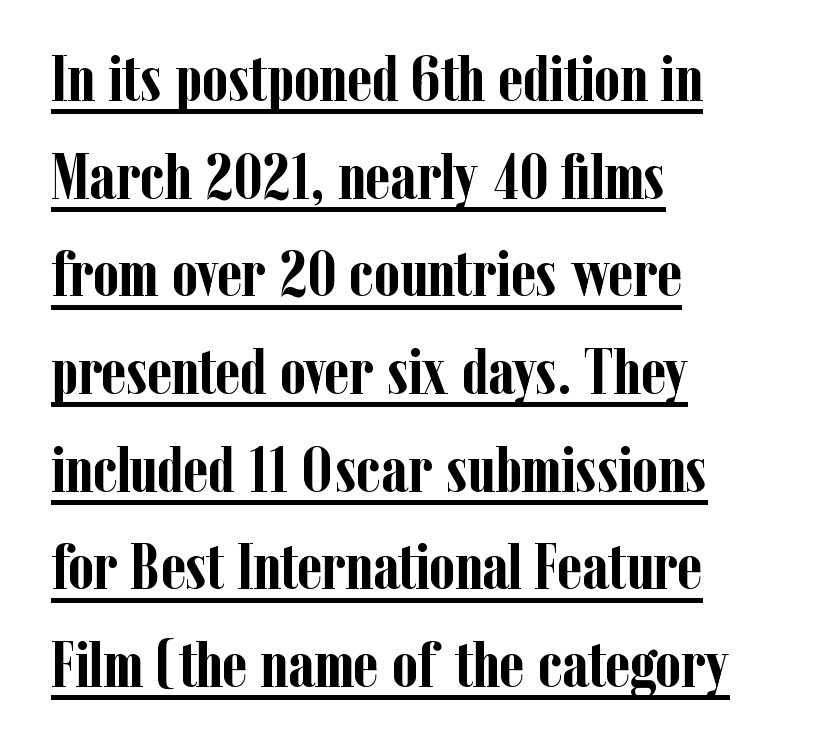
{"serif": "yes", "italic": "no", "bold": "yes", "weight": "semibold", "width": "condensed", "stroke_contrast": "low", "x_height": "medium", "monospaced": "no", "underline": "yes", "align": "left", "line_spacing": "normal", "line_spacing_ratio": 1.48, "letter_spacing": "normal", "letter_spacing_em": 0.0, "glyph_px": 66}
